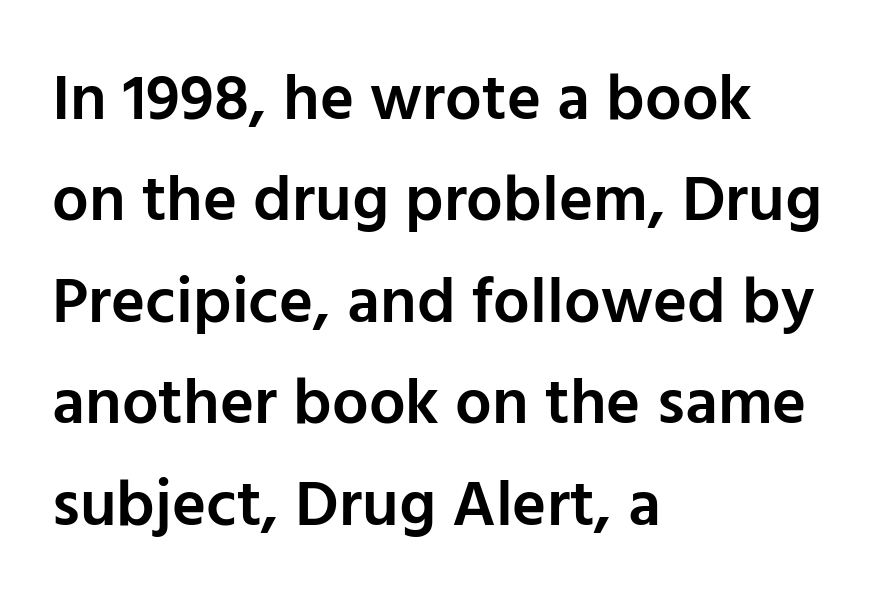
Letter spacing: default. Regarding leading, the lines here are spaced in the standard way. Italic: no, the glyphs are upright roman. Casual observation: everything's shoved over to the left. Spacing verdict: proportional, widths tailored to each character. The string is rendered with underlining switched off.
